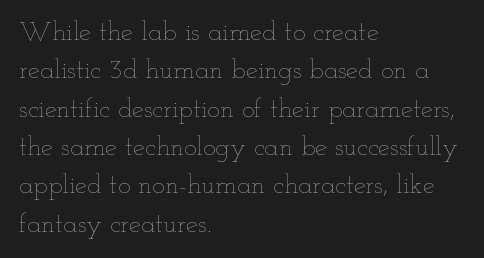
Every row of glyphs begins at an identical x-position on the left. A roman cut, with each character standing at attention. Does the leading feel generous? No, just average. The tracking reads as untouched default to a designer's eye.
